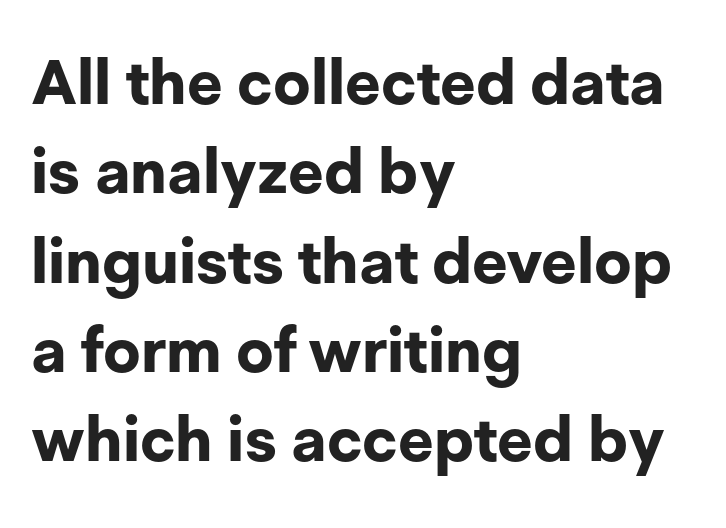
Q: Is the text bold? A: Yes.
Q: Is the text italic (slanted)? A: No, it is upright.
Q: Is the typeface a serif or a sans-serif typeface? A: Sans-serif.
Q: Is the text underlined? A: No.
Q: How is the paragraph aligned? A: Left-aligned.
Q: Is the spacing between letters normal or unusually wide? A: Normal.
Q: Is the spacing between lines tight, normal or loose? A: Normal.
Q: Width (condensed, normal, or wide)? A: Normal.
Q: Stroke contrast? A: Low.
Q: x-height? A: Medium.
Q: Monospaced? A: No.
